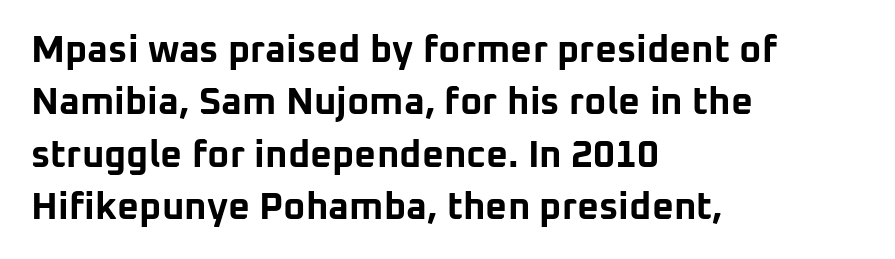
Q: Is the text bold? A: Yes.
Q: Is the text italic (slanted)? A: No, it is upright.
Q: Is the typeface a serif or a sans-serif typeface? A: Sans-serif.
Q: Is the text underlined? A: No.
Q: How is the paragraph aligned? A: Left-aligned.
Q: Is the spacing between letters normal or unusually wide? A: Normal.
Q: Is the spacing between lines tight, normal or loose? A: Normal.
Q: Width (condensed, normal, or wide)? A: Normal.
Q: Stroke contrast? A: Low.
Q: x-height? A: Medium.
Q: Monospaced? A: No.
